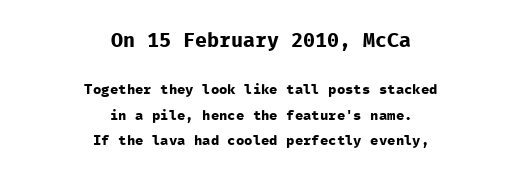
The image shows 20 px bold type, upright; set centered, line spacing 1.81x, normal letter spacing, not underlined; the first (top) block is 1.43x larger.
